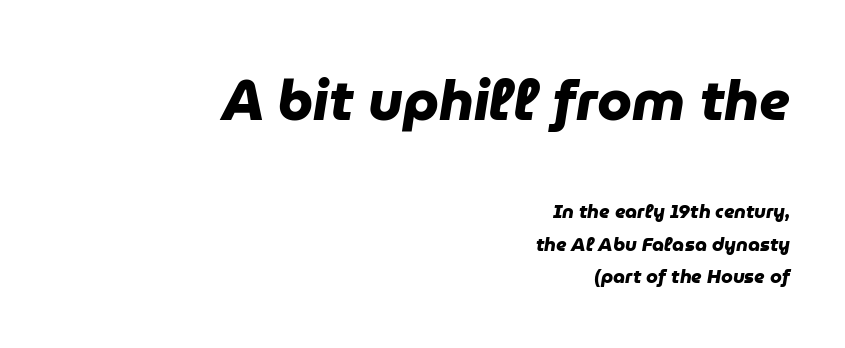
{"serif": "no", "bold": "yes", "weight": "heavy", "width": "normal", "stroke_contrast": "low", "x_height": "medium", "monospaced": "no", "underline": "no", "align": "right", "line_spacing_ratio": 1.72, "letter_spacing": "normal", "letter_spacing_em": 0.0, "larger_block": "first", "size_ratio": 2.95, "glyph_px": 56}
